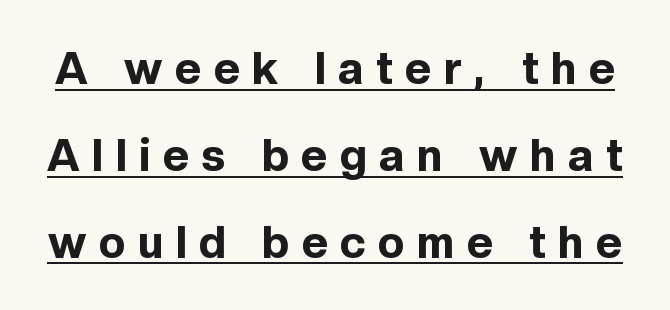
{"serif": "no", "italic": "no", "bold": "yes", "weight": "bold", "width": "normal", "x_height": "medium", "monospaced": "no", "underline": "yes", "line_spacing": "loose", "line_spacing_ratio": 1.93, "letter_spacing": "wide", "letter_spacing_em": 0.28, "glyph_px": 45}
